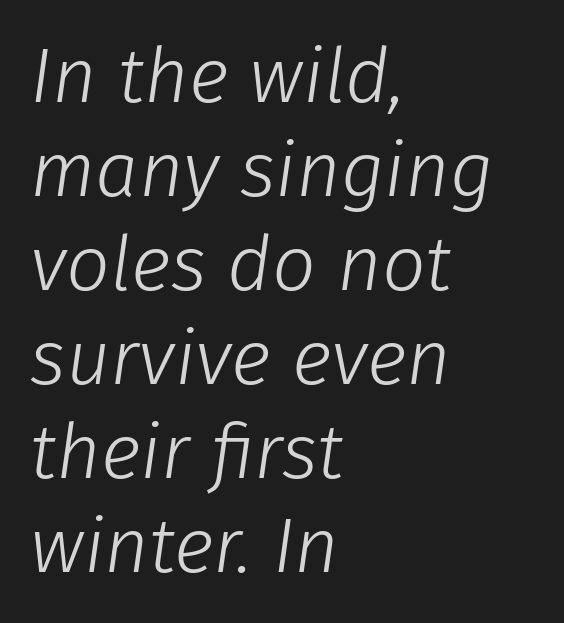
{"italic": "yes", "lean": "right", "slant_degrees": 8, "bold": "no", "weight": "light", "width": "normal", "stroke_contrast": "low", "x_height": "medium", "monospaced": "no", "underline": "no", "align": "left", "line_spacing_ratio": 1.22, "letter_spacing": "normal", "letter_spacing_em": 0.0, "glyph_px": 77}
